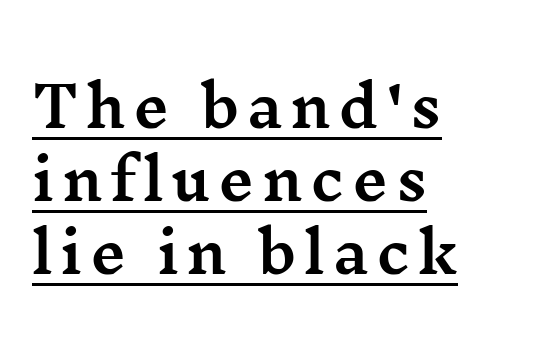
A typesetter would call this proportional, since set widths differ per character. Compared with undecorated copy, this sample adds a rule below the words. A roman cut, with each character standing at attention. What's the leading like? Ordinary, nothing unusual.
